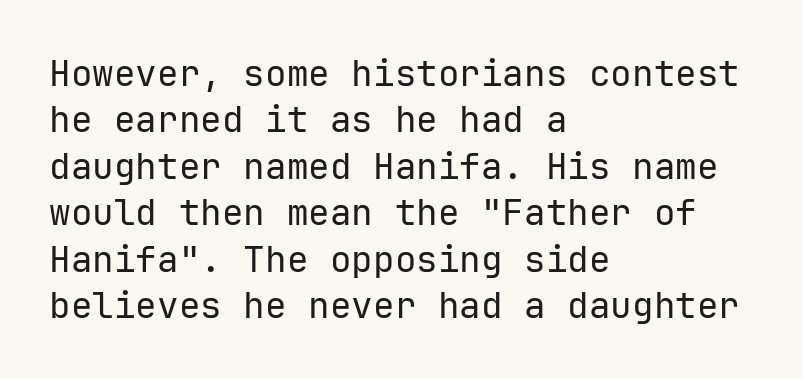
The image shows 36 px regular-weight sans-serif type, upright; set left-aligned, normal line spacing (1.29x), normal letter spacing, not underlined; low stroke contrast and a medium x-height.
